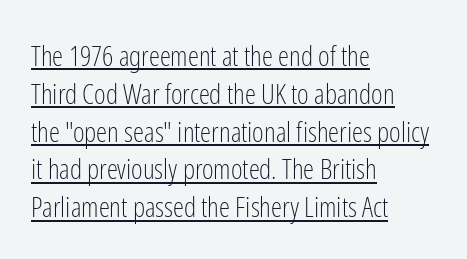
Italic: no, the glyphs are upright roman. In designer terms, the underline attribute is active on this setting. Stems and bowls with no extra thickness — not bold. The font family rendered here belongs to the sans-serif group. You could not count columns in this text — the font is proportionally spaced.
